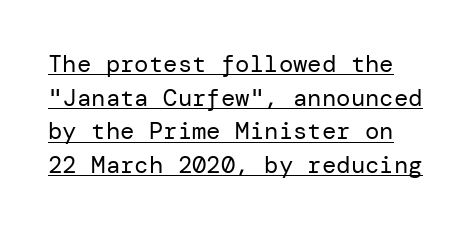
Q: Is the text bold? A: No.
Q: Is the text italic (slanted)? A: No, it is upright.
Q: Is the text underlined? A: Yes.
Q: Is the spacing between letters normal or unusually wide? A: Normal.
Q: Is the spacing between lines tight, normal or loose? A: Normal.
